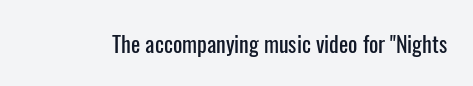
Tall strokes in this sample are plumb rather than angled. Short note: letters normally spaced. Lines of text with bare space underneath.
